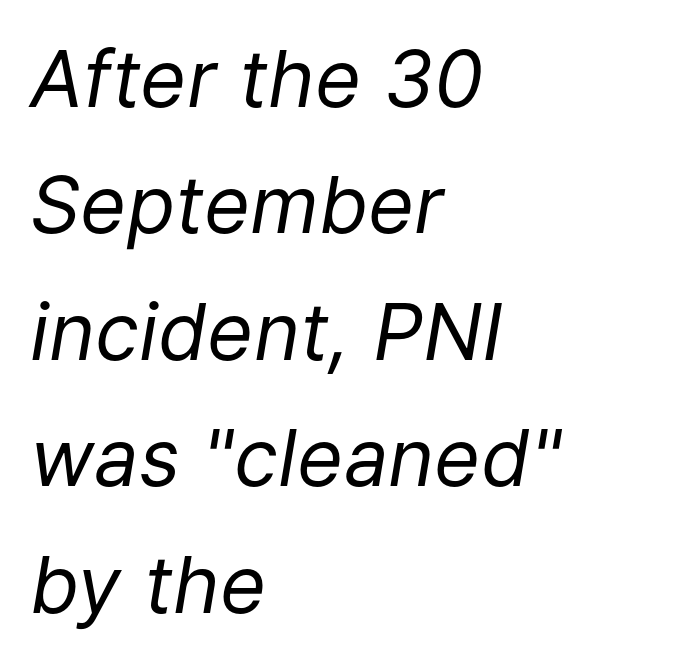
The image shows 79 px regular-weight type, italic (leaning right); set left-aligned, normal line spacing (1.6x), normal letter spacing, not underlined; low stroke contrast and a medium x-height.
